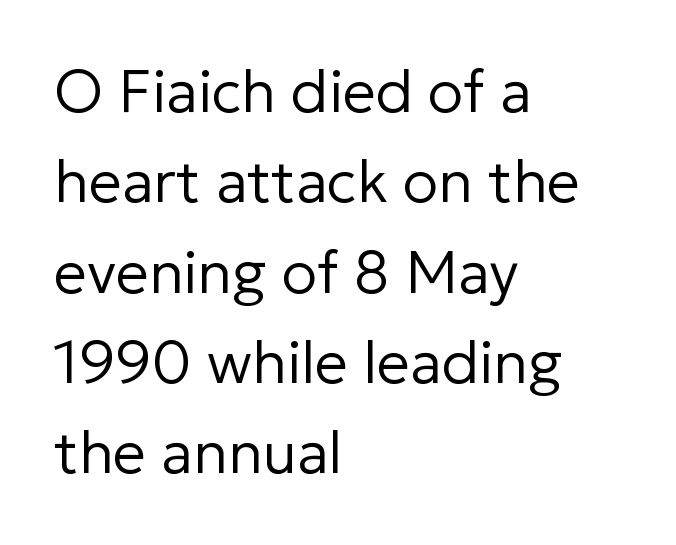
{"serif": "no", "italic": "no", "bold": "no", "weight": "regular", "width": "normal", "stroke_contrast": "low", "x_height": "medium", "monospaced": "no", "underline": "no", "align": "left", "line_spacing": "normal", "line_spacing_ratio": 1.53, "letter_spacing": "normal", "letter_spacing_em": 0.0, "glyph_px": 59}
